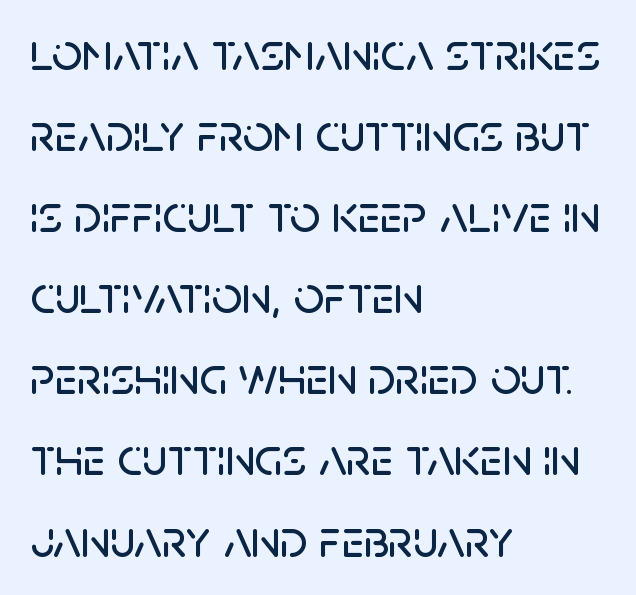
{"serif": "no", "italic": "no", "width": "normal", "stroke_contrast": "low", "x_height": "large", "monospaced": "no", "underline": "no", "align": "left", "line_spacing": "normal", "line_spacing_ratio": 1.53, "letter_spacing": "normal", "letter_spacing_em": 0.0, "glyph_px": 53}
